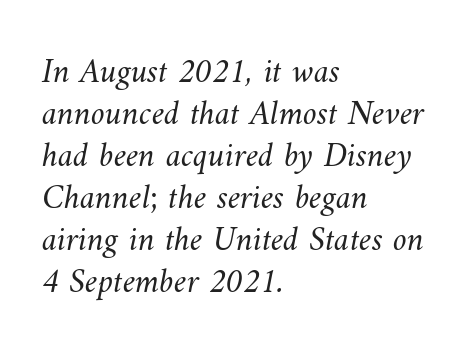
{"bold": "no", "weight": "light", "width": "normal", "stroke_contrast": "medium", "x_height": "small", "monospaced": "no", "underline": "no", "align": "left", "line_spacing_ratio": 1.2, "letter_spacing": "normal", "letter_spacing_em": 0.0, "glyph_px": 35}
